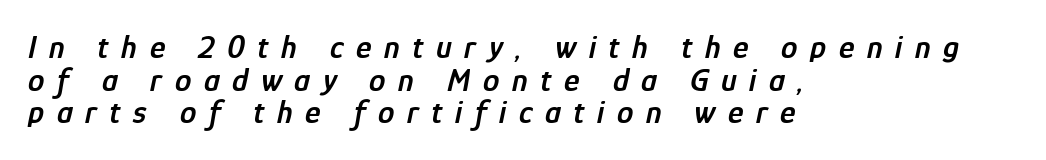
The image shows 33 px semibold, condensed type, italic (leaning right); set left-aligned, tight line spacing (0.99x), unusually wide letter spacing (+0.38 em), not underlined; low stroke contrast and a medium x-height.
